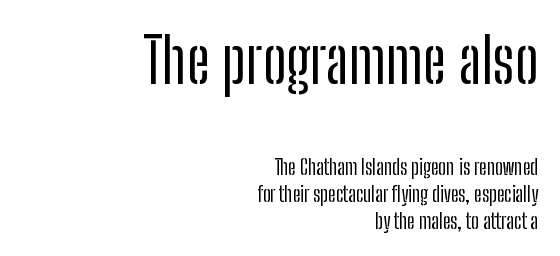
Is this a fixed-width face? No — the glyphs have proportional, varying widths. Grotesque or geometric, the face here clearly has no serifs. Reading top to bottom, the characters get smaller at the block break. Quick note: underline off.
